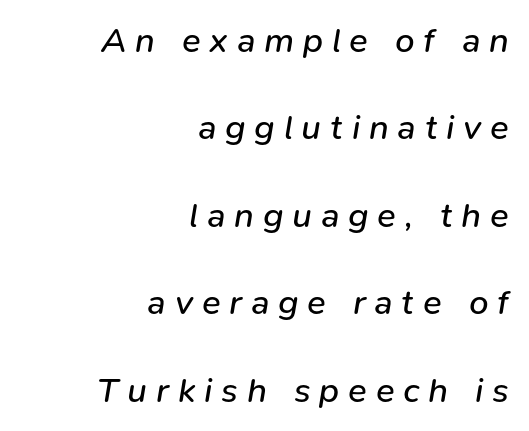
Q: Is the text bold? A: No.
Q: Is the text italic (slanted)? A: Yes, it leans right by about 9 degrees.
Q: Is the text underlined? A: No.
Q: How is the paragraph aligned? A: Right-aligned.
Q: Is the spacing between letters normal or unusually wide? A: Unusually wide.
Q: Is the spacing between lines tight, normal or loose? A: Loose.
Q: Width (condensed, normal, or wide)? A: Normal.
Q: Stroke contrast? A: Low.
Q: x-height? A: Medium.
Q: Monospaced? A: No.
